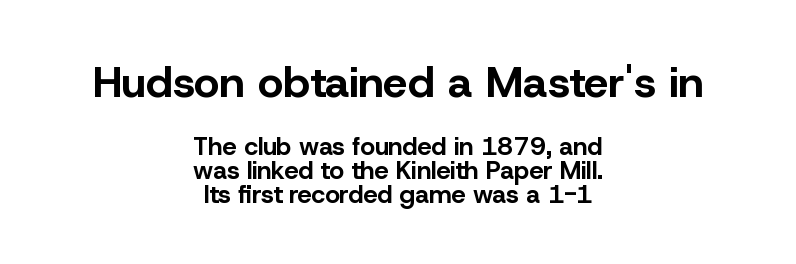
{"serif": "no", "italic": "no", "bold": "yes", "weight": "bold", "width": "normal", "stroke_contrast": "low", "x_height": "medium", "monospaced": "no", "underline": "no", "align": "center", "line_spacing": "tight", "line_spacing_ratio": 0.96, "letter_spacing": "normal", "letter_spacing_em": 0.0, "larger_block": "first", "size_ratio": 1.76, "glyph_px": 44}
